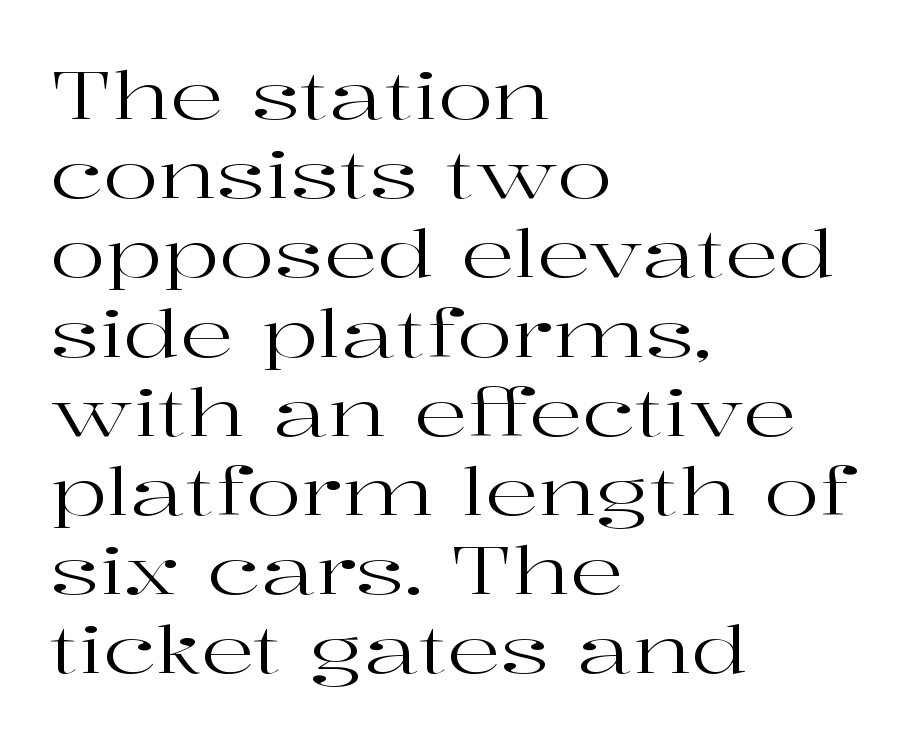
Q: Is the text bold? A: No.
Q: Is the text italic (slanted)? A: No, it is upright.
Q: Is the typeface a serif or a sans-serif typeface? A: Serif.
Q: Is the text underlined? A: No.
Q: How is the paragraph aligned? A: Left-aligned.
Q: Is the spacing between letters normal or unusually wide? A: Normal.
Q: Width (condensed, normal, or wide)? A: Wide.
Q: Stroke contrast? A: High.
Q: x-height? A: Medium.
Q: Monospaced? A: No.
